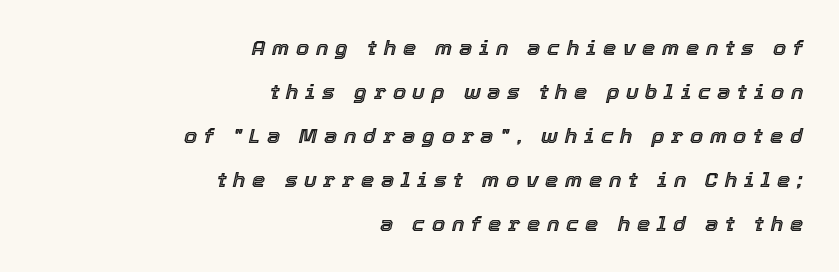
{"italic": "yes", "lean": "right", "slant_degrees": 12, "underline": "no", "align": "right", "line_spacing": "loose", "line_spacing_ratio": 2.09, "letter_spacing": "wide", "letter_spacing_em": 0.32, "glyph_px": 21}
